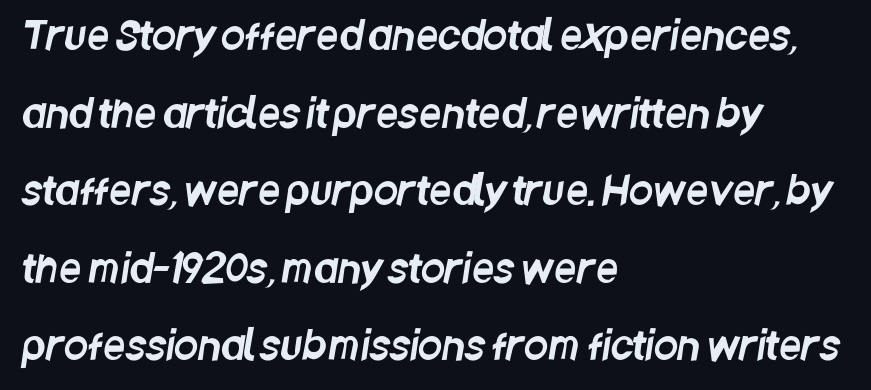
The image shows 39 px condensed sans-serif type; set left-aligned, loose line spacing (1.99x), normal letter spacing, not underlined; low stroke contrast and a large x-height.
